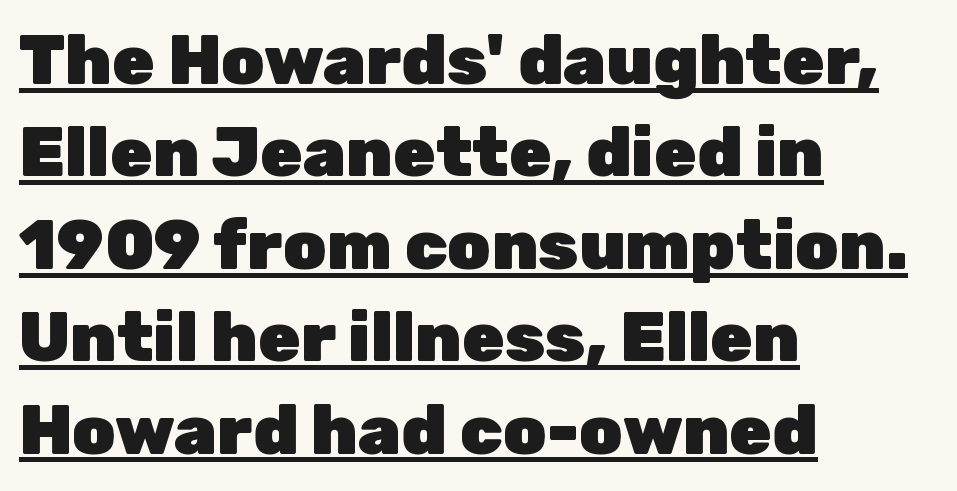
The image shows 69 px heavy sans-serif type, upright; set left-aligned, normal line spacing (1.34x), normal letter spacing, underlined; low stroke contrast and a medium x-height.
